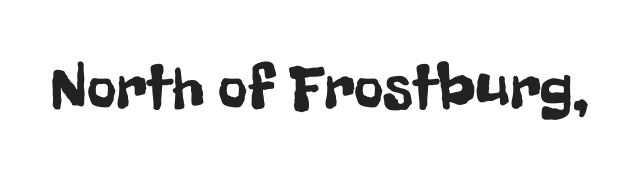
{"serif": "no", "italic": "no", "width": "condensed", "stroke_contrast": "low", "x_height": "medium", "monospaced": "no", "underline": "no", "letter_spacing": "normal", "letter_spacing_em": 0.0, "glyph_px": 64}
